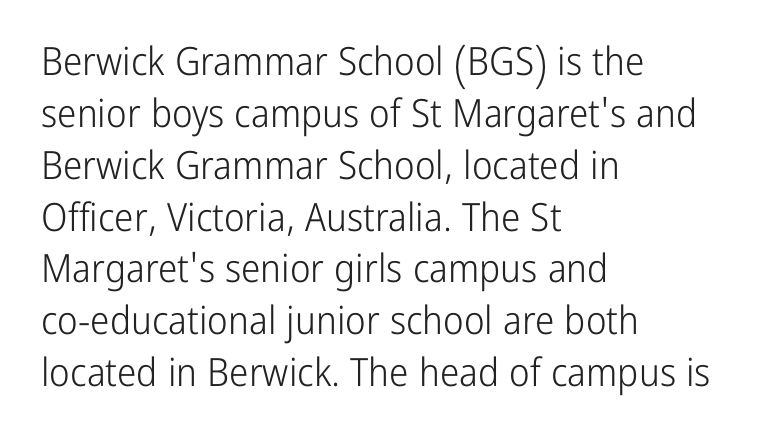
{"serif": "no", "italic": "no", "bold": "no", "weight": "light", "width": "condensed", "stroke_contrast": "low", "x_height": "medium", "monospaced": "no", "underline": "no", "align": "left", "line_spacing": "normal", "line_spacing_ratio": 1.33, "letter_spacing": "normal", "letter_spacing_em": 0.0, "glyph_px": 39}
